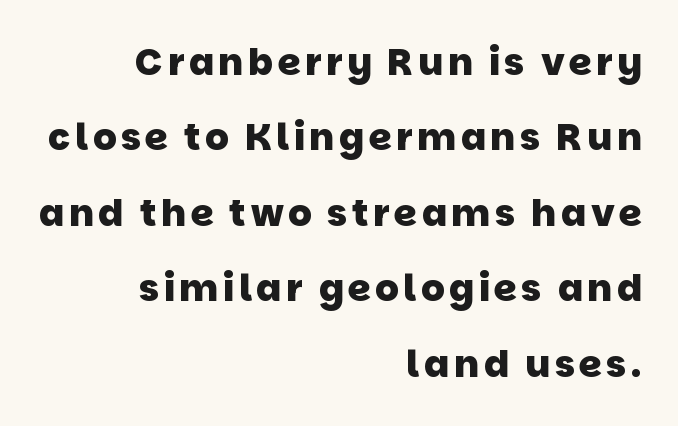
The rendering uses natural spacing where letterforms have individual widths. Type style note: lacks serifs. The line-height multiplier appears high, well above default. The specimen omits any rule beneath the text block's lines. Caption: multi-line text, flush right, ragged left.
